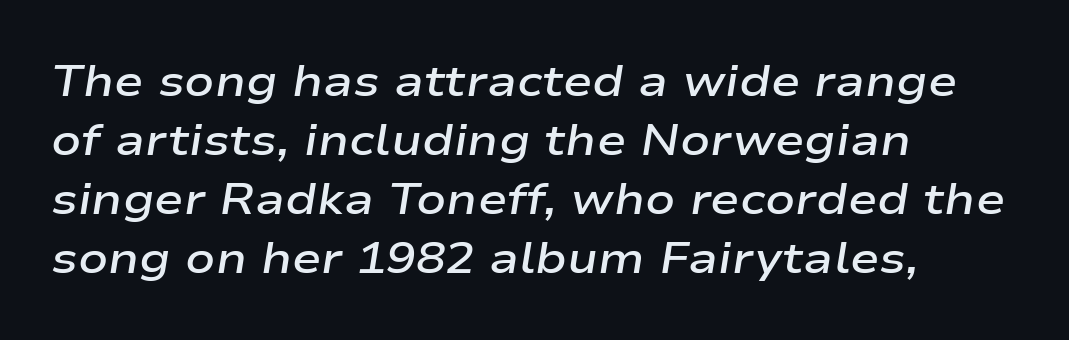
Q: Is the text bold? A: Semi-bold.
Q: Is the text italic (slanted)? A: Yes, it leans right by about 9 degrees.
Q: Is the text underlined? A: No.
Q: How is the paragraph aligned? A: Left-aligned.
Q: Is the spacing between letters normal or unusually wide? A: Normal.
Q: Is the spacing between lines tight, normal or loose? A: Normal.
Q: Width (condensed, normal, or wide)? A: Wide.
Q: Stroke contrast? A: Low.
Q: x-height? A: Medium.
Q: Monospaced? A: No.
